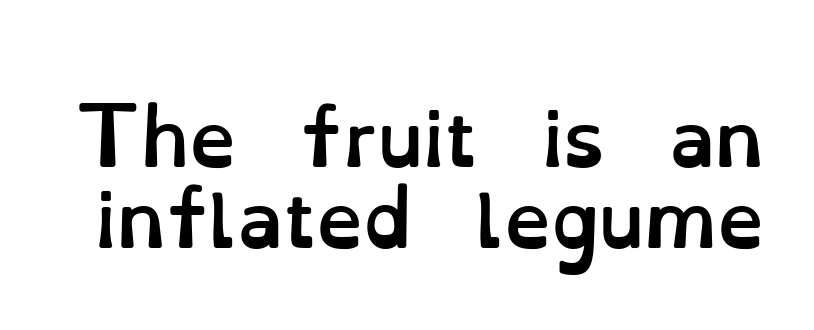
The image shows 75 px semibold type, upright; set tight line spacing (1.08x), normal letter spacing, not underlined; low stroke contrast and a small x-height.
